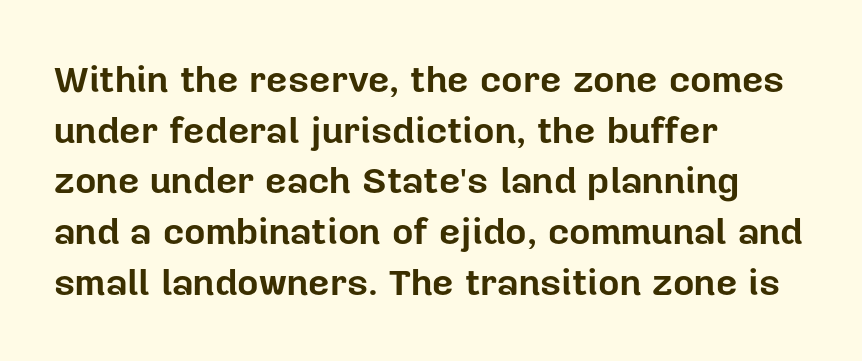
This sample has the flowing, uneven cadence of proportional lettering. A typesetter would label this face a sans. Upright lettering throughout. I'd describe the lettering as bold — thick and assertive.
